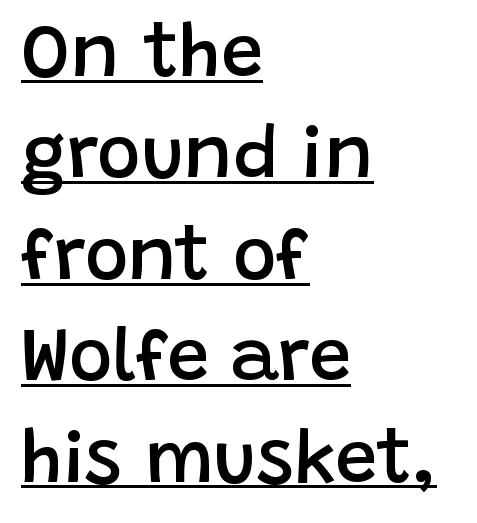
{"serif": "no", "italic": "no", "bold": "semi", "weight": "semibold", "width": "normal", "stroke_contrast": "low", "x_height": "large", "monospaced": "no", "underline": "yes", "align": "left", "line_spacing": "normal", "line_spacing_ratio": 1.37, "letter_spacing": "normal", "letter_spacing_em": 0.0, "glyph_px": 74}
